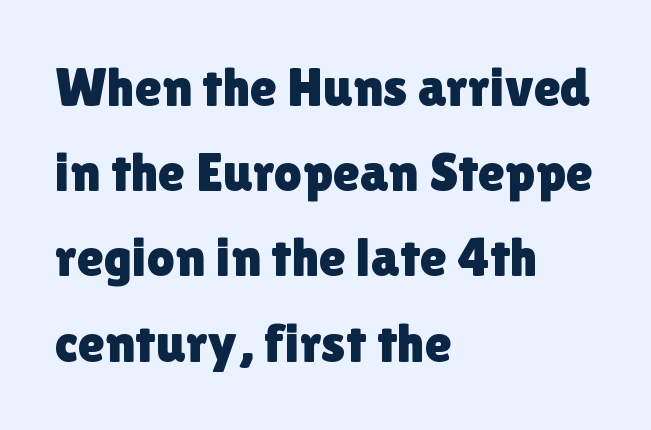
The image shows 55 px sans-serif type, upright; set left-aligned, normal line spacing (1.55x), normal letter spacing, not underlined; low stroke contrast and a medium x-height.
